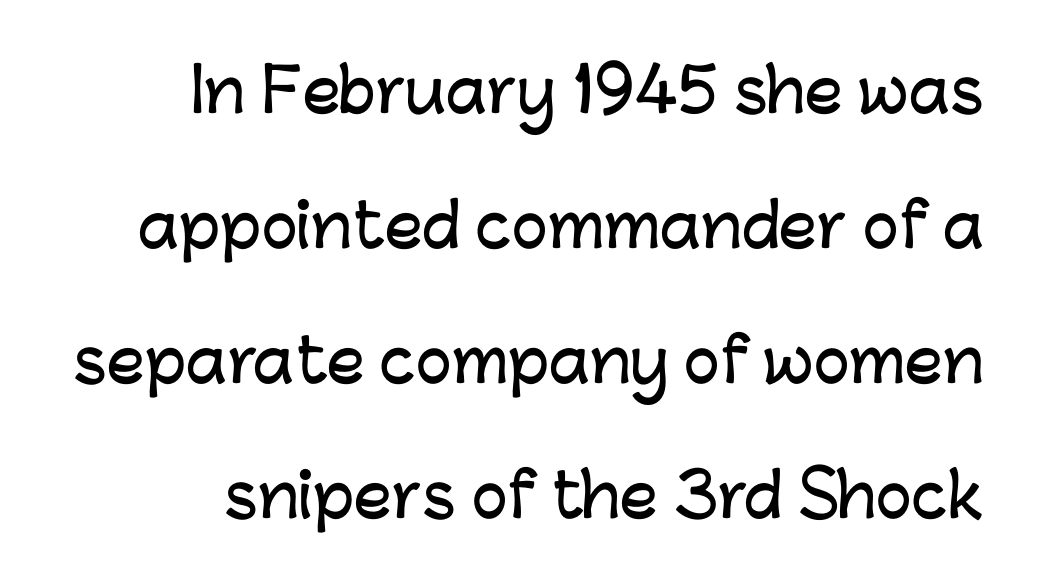
The image shows 60 px sans-serif type, upright; set loose line spacing (2.25x), normal letter spacing, not underlined; low stroke contrast and a medium x-height.
